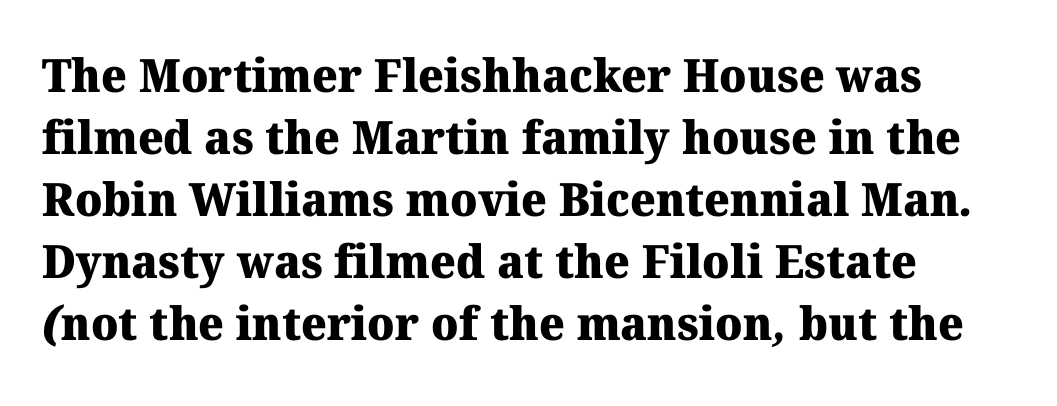
{"serif": "yes", "bold": "yes", "weight": "heavy", "width": "normal", "stroke_contrast": "medium", "x_height": "medium", "monospaced": "no", "underline": "no", "align": "left", "line_spacing": "normal", "line_spacing_ratio": 1.35, "letter_spacing": "normal", "letter_spacing_em": 0.0, "glyph_px": 46}
